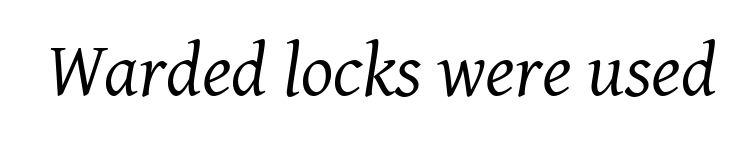
Q: Is the text bold? A: No.
Q: Is the text italic (slanted)? A: Yes, it leans right by about 8 degrees.
Q: Is the typeface a serif or a sans-serif typeface? A: Serif.
Q: Is the text underlined? A: No.
Q: Is the spacing between letters normal or unusually wide? A: Normal.
Q: Width (condensed, normal, or wide)? A: Normal.
Q: Stroke contrast? A: Medium.
Q: x-height? A: Medium.
Q: Monospaced? A: No.
